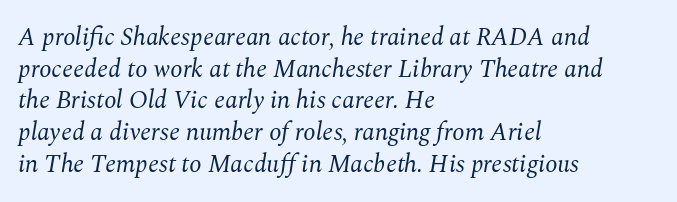
A typesetter would mark this as italic. Weight class: somewhere from thin through regular. Short and long lines alike share a common starting point at left. The line texture is even and compact thanks to regular tracking. A bare baseline throughout the passage. If you measured baseline to baseline, you'd find a middling distance.
